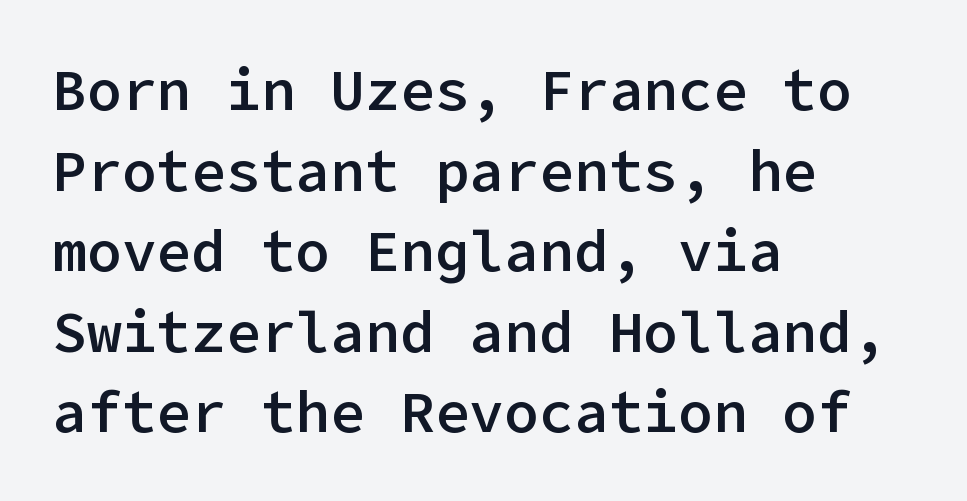
The image shows 58 px semibold sans-serif type, upright; set left-aligned, normal line spacing (1.39x), normal letter spacing, not underlined; low stroke contrast and a medium x-height.
